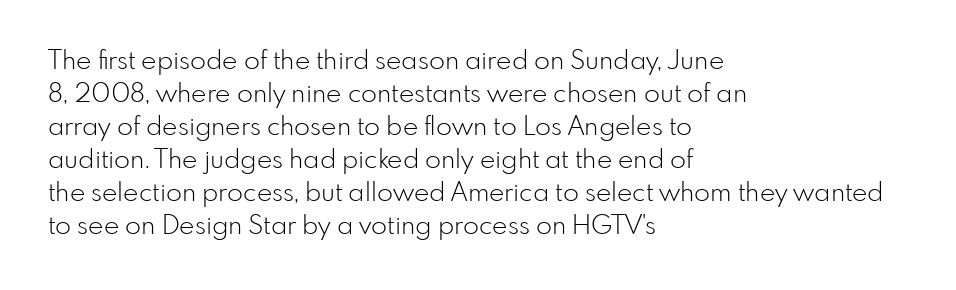
Q: Is the text bold? A: No.
Q: Is the text italic (slanted)? A: No, it is upright.
Q: Is the text underlined? A: No.
Q: How is the paragraph aligned? A: Left-aligned.
Q: Is the spacing between letters normal or unusually wide? A: Normal.
Q: Is the spacing between lines tight, normal or loose? A: Normal.
